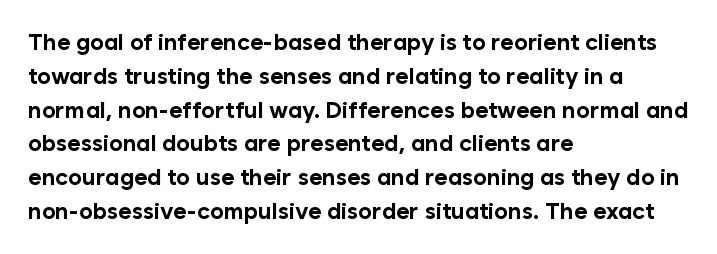
Q: Is the text bold? A: Yes.
Q: Is the text italic (slanted)? A: No, it is upright.
Q: Is the text underlined? A: No.
Q: How is the paragraph aligned? A: Left-aligned.
Q: Is the spacing between letters normal or unusually wide? A: Normal.
Q: Is the spacing between lines tight, normal or loose? A: Normal.
